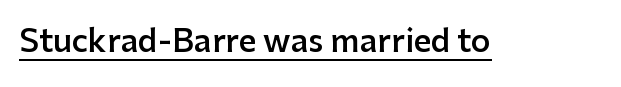
{"serif": "no", "italic": "no", "bold": "semi", "weight": "semibold", "width": "normal", "stroke_contrast": "low", "x_height": "medium", "monospaced": "no", "underline": "yes", "letter_spacing": "normal", "letter_spacing_em": 0.0, "glyph_px": 31}
